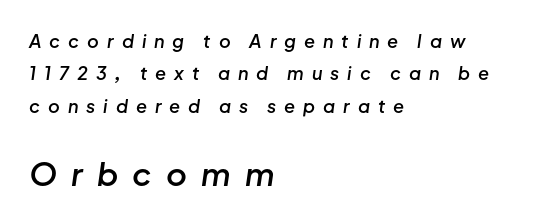
Q: Is the text bold? A: Semi-bold.
Q: Is the text italic (slanted)? A: Yes, it leans right by about 8 degrees.
Q: Is the text underlined? A: No.
Q: How is the paragraph aligned? A: Left-aligned.
Q: Is the spacing between letters normal or unusually wide? A: Unusually wide.
Q: Which block of text is set in a larger size, the first (top) or the second (bottom)? A: The second (bottom) one.
Q: Width (condensed, normal, or wide)? A: Normal.
Q: Stroke contrast? A: Low.
Q: x-height? A: Medium.
Q: Monospaced? A: No.
